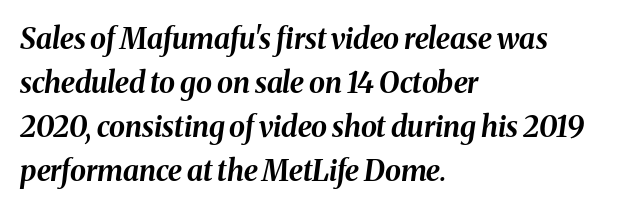
{"italic": "yes", "lean": "right", "slant_degrees": 8, "bold": "yes", "weight": "bold", "width": "normal", "stroke_contrast": "medium", "x_height": "medium", "monospaced": "no", "underline": "no", "align": "left", "line_spacing": "normal", "line_spacing_ratio": 1.52, "letter_spacing": "normal", "letter_spacing_em": 0.0, "glyph_px": 29}
